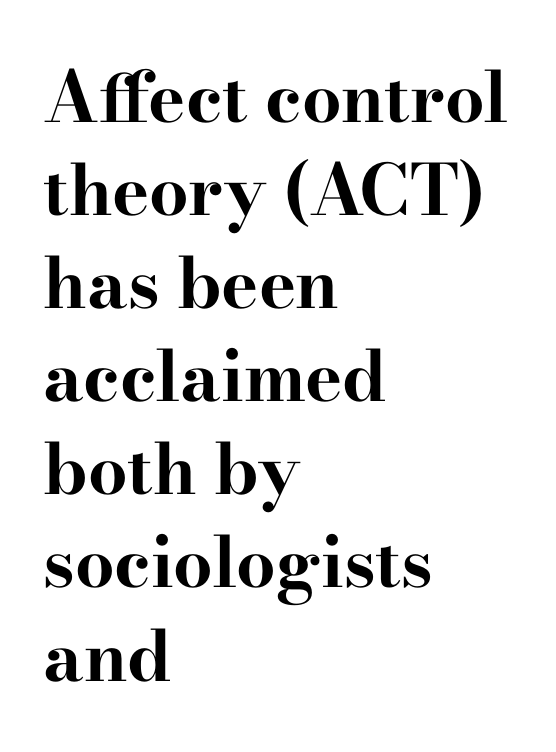
The image shows 70 px bold, wide serif type, upright; set left-aligned, normal line spacing (1.33x), normal letter spacing, not underlined; high stroke contrast and a small x-height.
